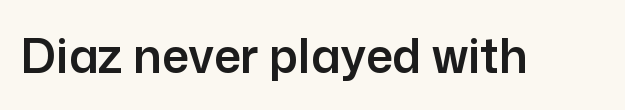
{"serif": "no", "italic": "no", "width": "normal", "stroke_contrast": "low", "x_height": "medium", "monospaced": "no", "underline": "no", "letter_spacing": "normal", "letter_spacing_em": 0.0, "glyph_px": 47}
